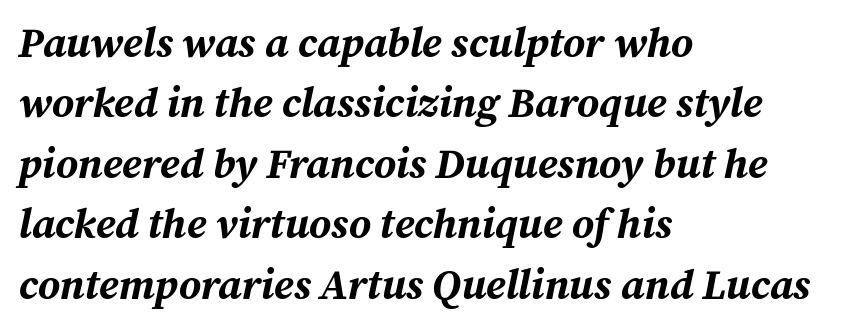
The image shows 42 px bold type, italic (leaning right); set left-aligned, normal line spacing (1.44x), normal letter spacing, not underlined; medium stroke contrast and a medium x-height.
